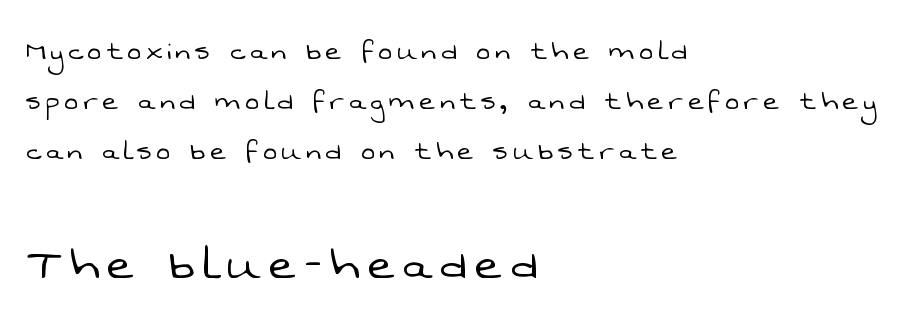
Q: Is the text bold? A: No.
Q: Is the typeface a serif or a sans-serif typeface? A: Sans-serif.
Q: Is the text underlined? A: No.
Q: How is the paragraph aligned? A: Left-aligned.
Q: Is the spacing between lines tight, normal or loose? A: Normal.
Q: Which block of text is set in a larger size, the first (top) or the second (bottom)? A: The second (bottom) one.
Q: Width (condensed, normal, or wide)? A: Normal.
Q: Stroke contrast? A: Low.
Q: x-height? A: Medium.
Q: Monospaced? A: No.
